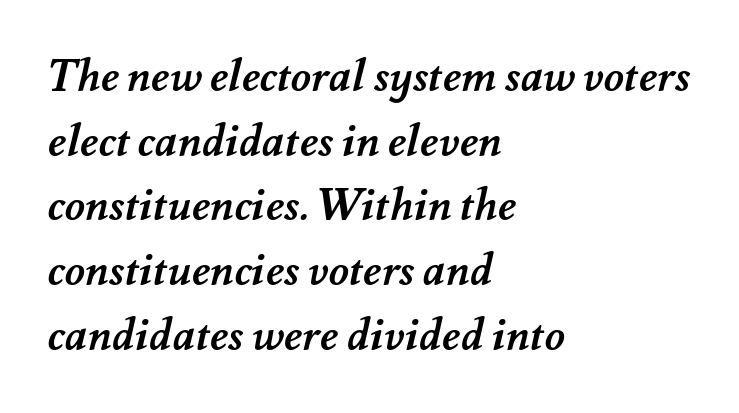
{"bold": "yes", "weight": "semibold", "width": "normal", "stroke_contrast": "medium", "x_height": "small", "monospaced": "no", "underline": "no", "align": "left", "line_spacing": "normal", "line_spacing_ratio": 1.47, "letter_spacing": "normal", "letter_spacing_em": 0.0, "glyph_px": 44}
